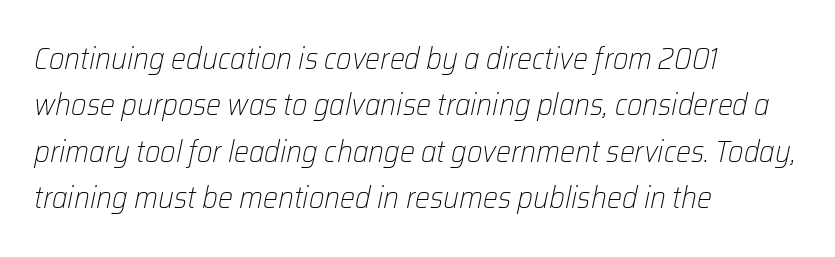
The image shows 30 px light type, italic (leaning right); set left-aligned, normal line spacing (1.55x), normal letter spacing, not underlined; low stroke contrast and a medium x-height.
